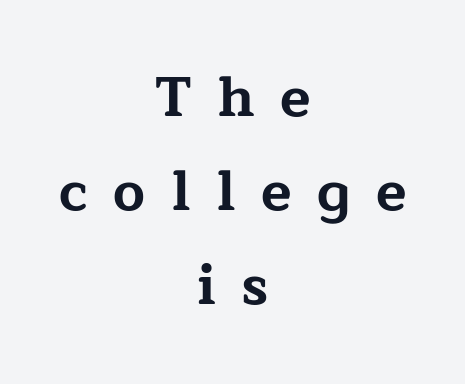
The image shows 56 px bold, wide serif type, upright; set centered, normal line spacing (1.68x), unusually wide letter spacing (+0.46 em), not underlined; low stroke contrast and a medium x-height.
